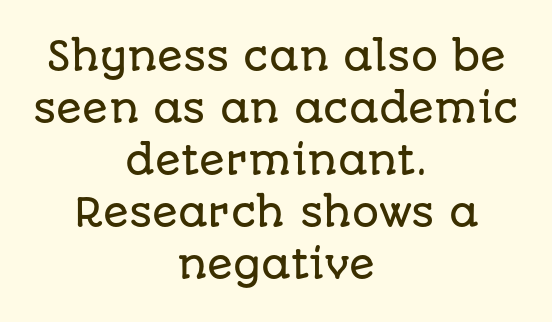
Words float on clear page, feet unadorned. Think of a printed novel: that variable character pitch is what you see here. Short note: letters normally spaced. If you measured baseline to baseline, you'd find a middling distance. Typeset on center — no edge is straight.
